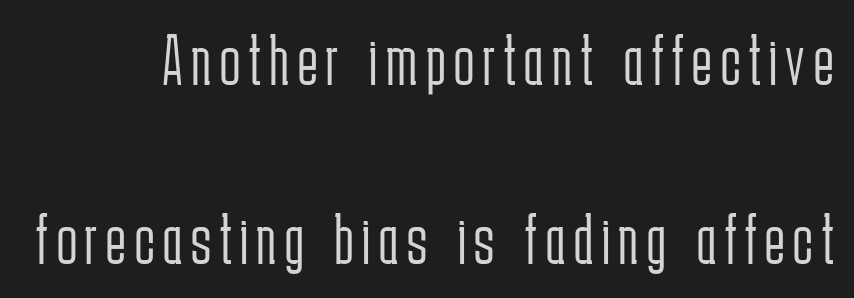
Q: Is the text bold? A: No.
Q: Is the text italic (slanted)? A: No, it is upright.
Q: Is the typeface a serif or a sans-serif typeface? A: Sans-serif.
Q: Is the text underlined? A: No.
Q: Is the spacing between lines tight, normal or loose? A: Loose.
Q: Width (condensed, normal, or wide)? A: Condensed.
Q: Stroke contrast? A: Low.
Q: x-height? A: Medium.
Q: Monospaced? A: No.
